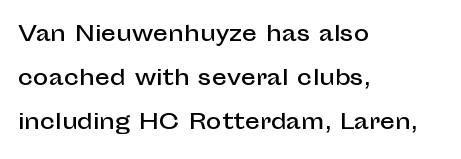
{"italic": "no", "underline": "no", "align": "left", "line_spacing": "loose", "line_spacing_ratio": 2.09, "letter_spacing": "normal", "letter_spacing_em": 0.0, "glyph_px": 21}
